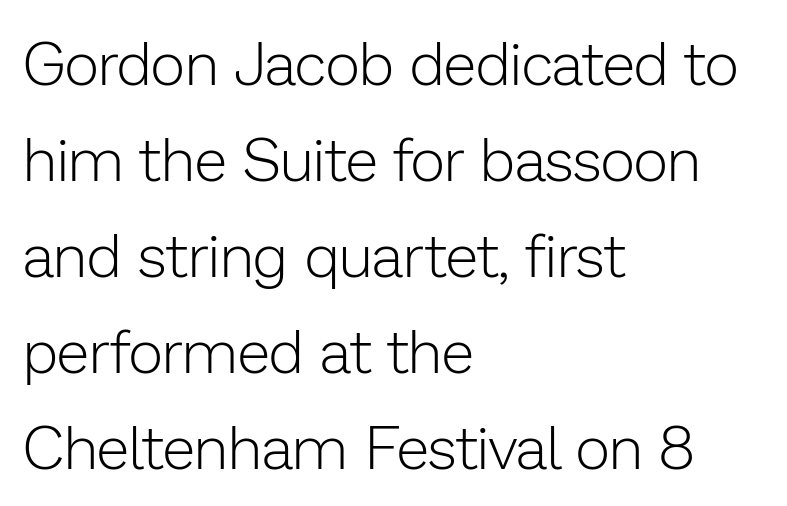
The image shows 60 px light sans-serif type, upright; set left-aligned, normal line spacing (1.6x), normal letter spacing, not underlined; low stroke contrast and a medium x-height.
